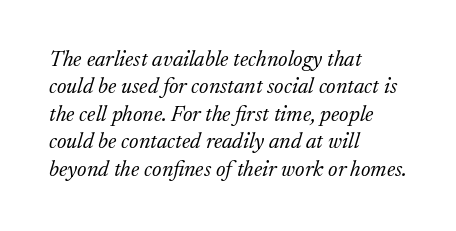
Leftover space on each line is placed entirely after the last word. What stands out about the letter spacing? Nothing — it is the standard amount. Designer's note — italics engaged. The foot of each line stays bare and open. A typesetter would call this leading conventional body-copy spacing. This is not heavy type; no bold has been used.
